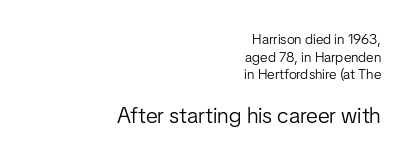
The image shows 22 px text type, upright; set right-aligned, normal line spacing (1.26x), normal letter spacing, not underlined; the second (bottom) block is 1.57x larger.
